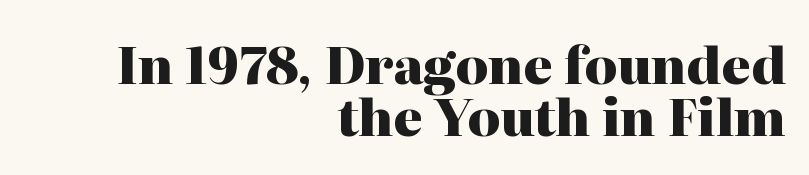
Note: serifs present on the glyphs. Letter spacing: default. Italic? Not at all — the glyphs are vertical. Decoration check: the copy has no underline. Casual observation: everything's shoved over to the right.
